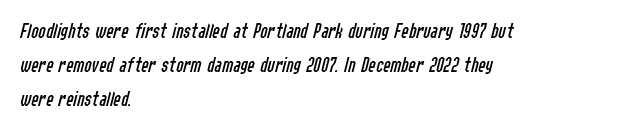
Honestly, the letter spacing is just normal — you wouldn't notice it. Does the leading feel generous? No, just average. Stems here are at most as thick as an everyday book face. An italicized treatment has been applied to the whole sample. The passage is arranged the way most books set body copy — flush left. Descenders hang freely into open space.
